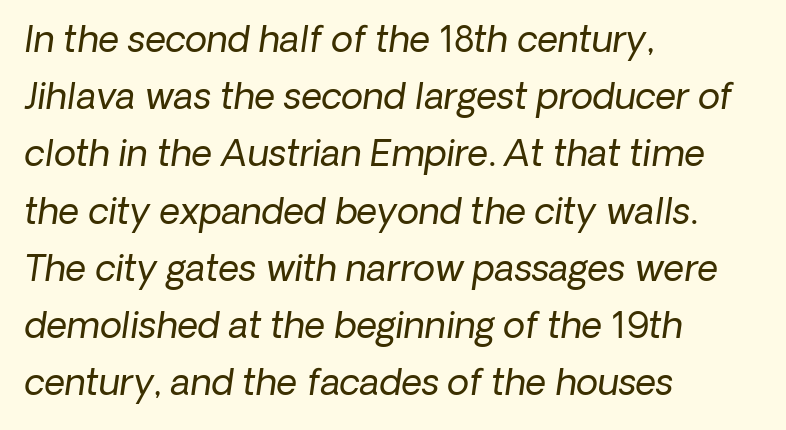
The image shows 36 px regular-weight sans-serif type; set left-aligned, normal line spacing (1.59x), normal letter spacing, not underlined; low stroke contrast and a medium x-height.
